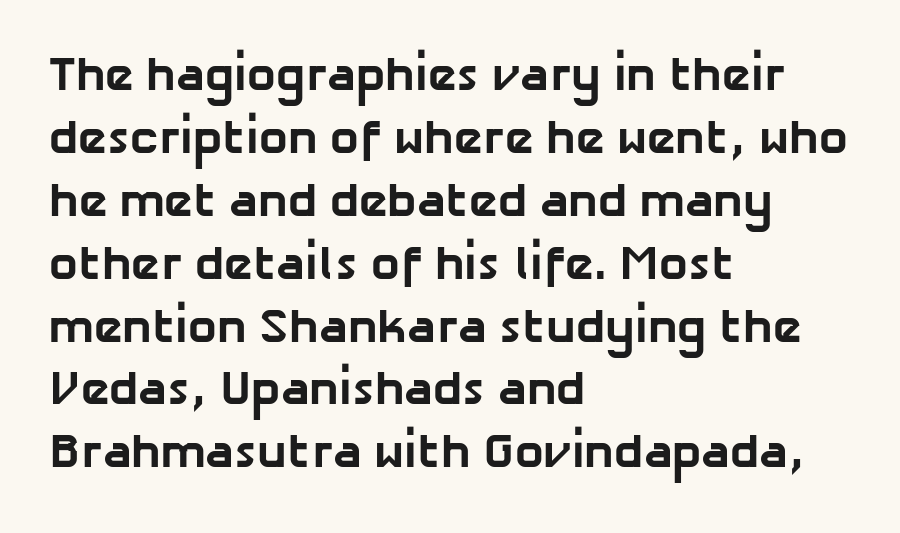
The image shows 48 px bold sans-serif type; set left-aligned, normal line spacing (1.31x), normal letter spacing, not underlined; low stroke contrast and a medium x-height.
